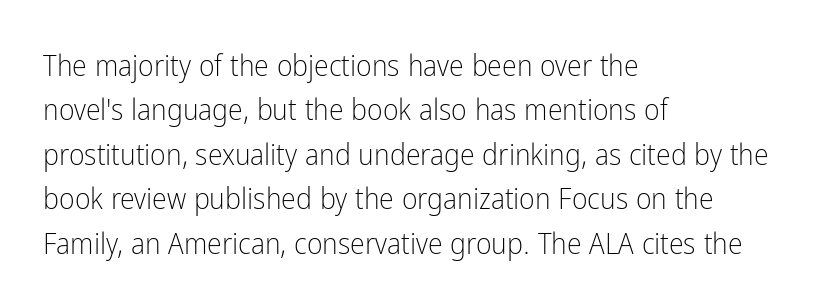
{"serif": "no", "italic": "no", "bold": "no", "weight": "light", "width": "condensed", "stroke_contrast": "low", "x_height": "medium", "monospaced": "no", "underline": "no", "align": "left", "line_spacing": "normal", "line_spacing_ratio": 1.48, "letter_spacing": "normal", "letter_spacing_em": 0.0, "glyph_px": 30}
